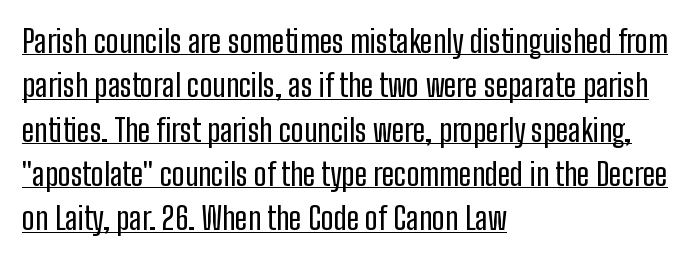
{"serif": "no", "italic": "no", "width": "condensed", "stroke_contrast": "low", "x_height": "medium", "monospaced": "no", "underline": "yes", "align": "left", "line_spacing": "normal", "line_spacing_ratio": 1.43, "letter_spacing": "normal", "letter_spacing_em": 0.0, "glyph_px": 31}
